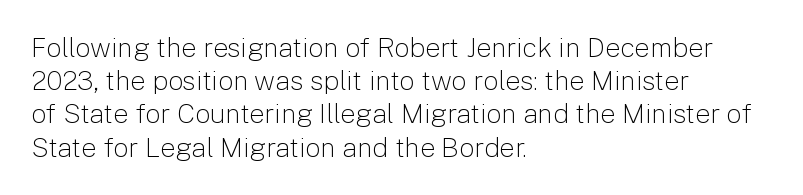
Q: Is the text bold? A: No.
Q: Is the text italic (slanted)? A: No, it is upright.
Q: Is the text underlined? A: No.
Q: How is the paragraph aligned? A: Left-aligned.
Q: Is the spacing between letters normal or unusually wide? A: Normal.
